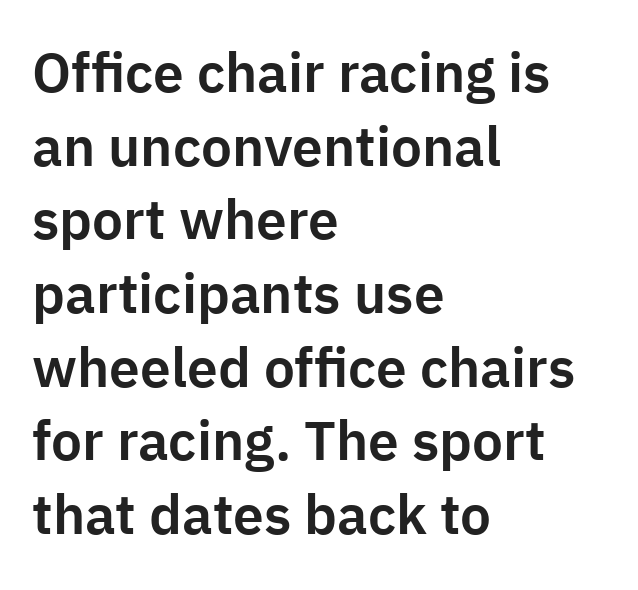
Default kerning and tracking; the words read as compact shapes. The ragged edge is on the right, which tells us the setting is flush left. The rendering shows plain stroke endings on the letterforms — a sans-serif design. The type sits square on the baseline with zero lean.
